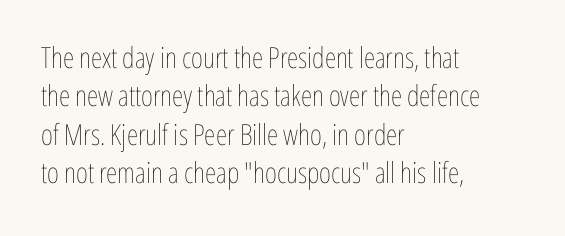
{"italic": "no", "bold": "no", "weight": "thin", "width": "condensed", "stroke_contrast": "low", "x_height": "medium", "monospaced": "no", "underline": "no", "align": "left", "line_spacing": "normal", "line_spacing_ratio": 1.32, "letter_spacing": "normal", "letter_spacing_em": 0.0, "glyph_px": 29}
